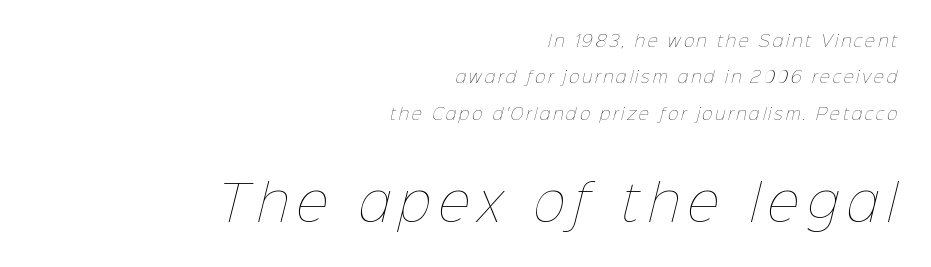
{"bold": "no", "weight": "thin", "width": "normal", "stroke_contrast": "low", "x_height": "medium", "monospaced": "no", "underline": "no", "align": "right", "line_spacing": "loose", "line_spacing_ratio": 2.27, "larger_block": "second", "size_ratio": 3.06, "glyph_px": 49}
